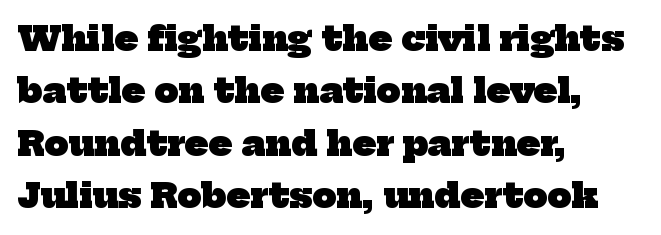
Each glyph is drawn with heavy, bold strokes. Summary of vertical rhythm: regular, with standard interline spacing. Where is the straight margin? On the left. The type family on display is of the serif kind. Rule under the text: the space is simply empty.
